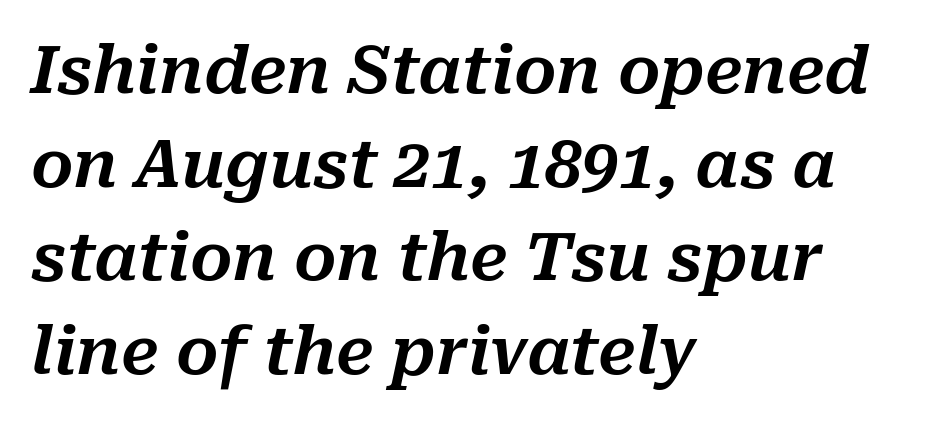
The image shows 66 px text type, italic (leaning right); set left-aligned, normal line spacing (1.42x), normal letter spacing, not underlined; medium stroke contrast and a medium x-height.
